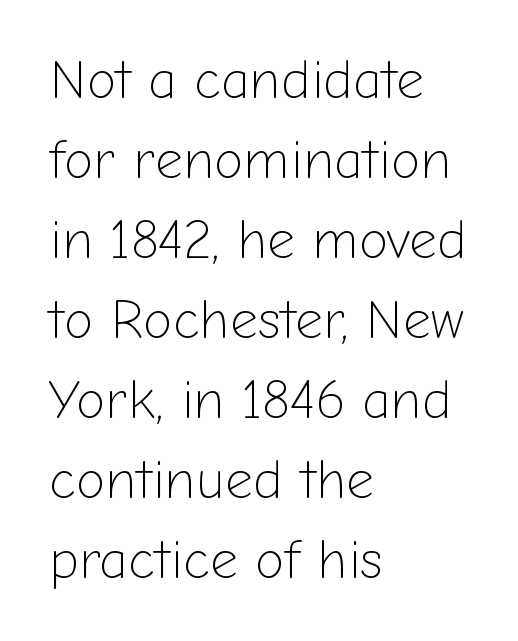
The image shows 54 px light sans-serif type, upright; set left-aligned, normal line spacing (1.48x), normal letter spacing, not underlined; low stroke contrast and a medium x-height.
